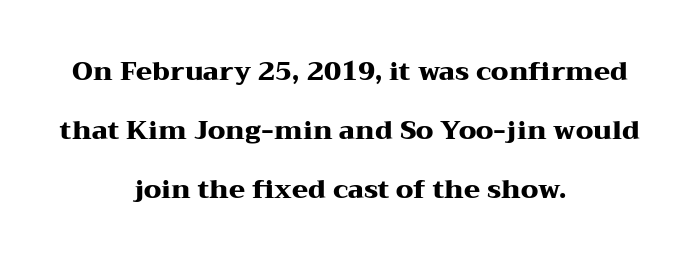
The image shows 26 px bold type, upright; set centered, loose line spacing (2.27x), normal letter spacing, not underlined.
